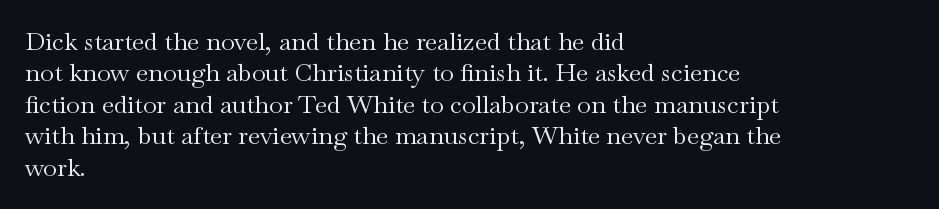
The image shows 25 px text type, upright; set left-aligned, normal line spacing (1.26x), normal letter spacing, not underlined.
